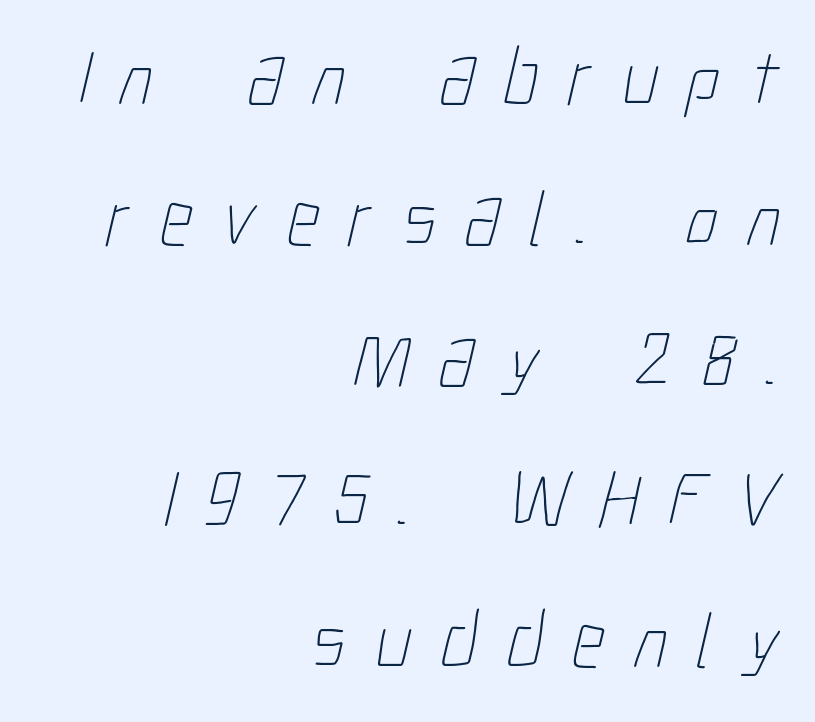
{"bold": "no", "weight": "thin", "width": "condensed", "stroke_contrast": "low", "x_height": "medium", "monospaced": "no", "underline": "no", "align": "right", "line_spacing_ratio": 1.76, "letter_spacing": "wide", "letter_spacing_em": 0.37, "glyph_px": 80}
